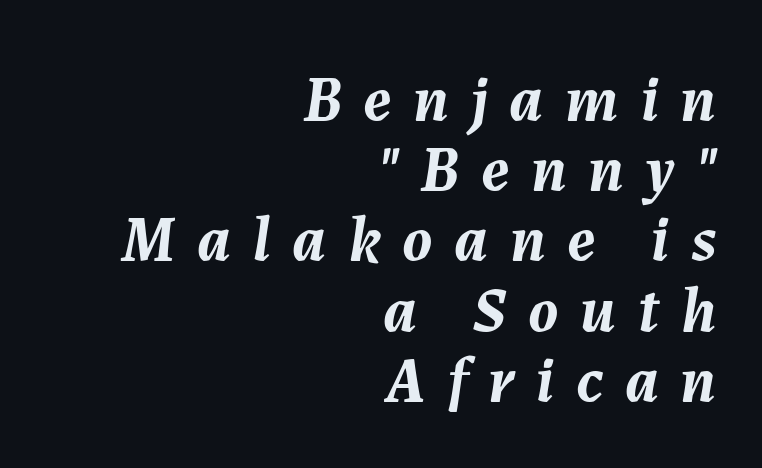
The image shows 65 px semibold type, italic (leaning right); set right-aligned, tight line spacing (1.08x), unusually wide letter spacing (+0.33 em), not underlined; medium stroke contrast and a medium x-height.
